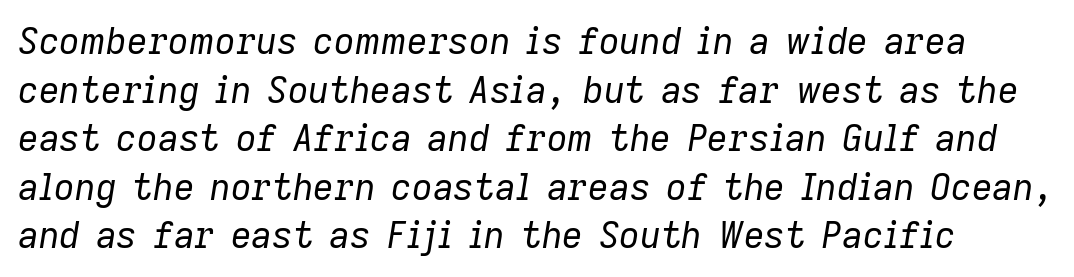
Underlining? Definitely not there. Interline gaps are of average width in this sample. Here the designer chose a conventional face with non-uniform glyph widths. An italicized treatment has been applied to the whole sample.
